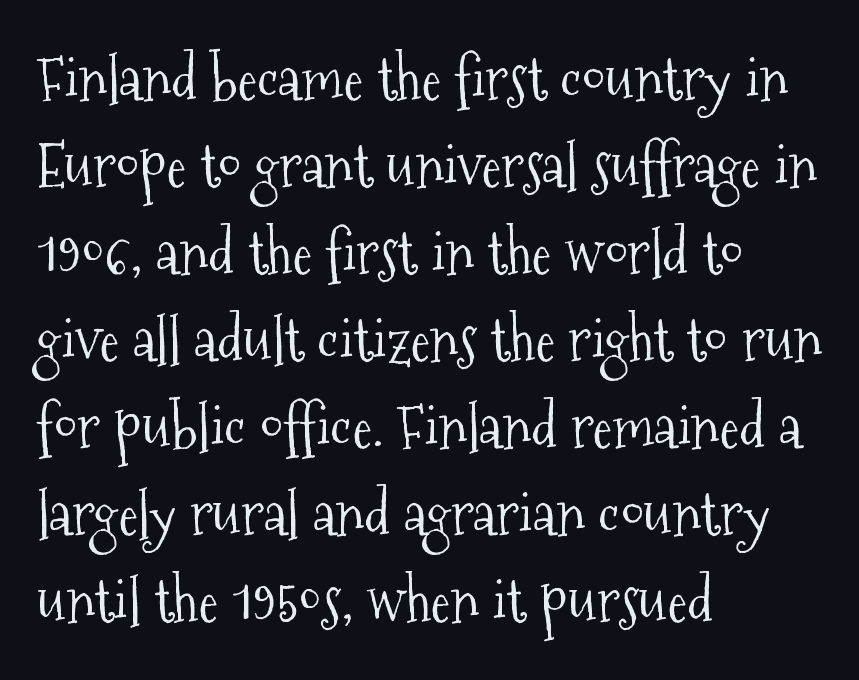
Ascenders rise straight up at ninety degrees. Note the varied advance widths — an 'i' is clearly narrower than an 'm'. The letterforms sit shoulder to shoulder at normal distance. Notice how the passage keeps a crisp vertical edge on the left only. Yep, those are serifs on the letters.
